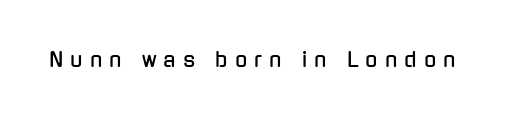
{"italic": "no", "underline": "no", "letter_spacing": "wide", "letter_spacing_em": 0.36, "glyph_px": 20}
